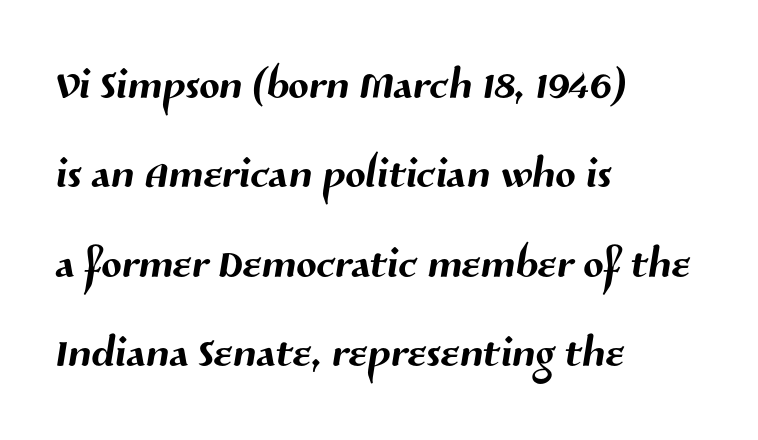
Q: Is the typeface a serif or a sans-serif typeface? A: Sans-serif.
Q: Is the text underlined? A: No.
Q: How is the paragraph aligned? A: Left-aligned.
Q: Is the spacing between letters normal or unusually wide? A: Normal.
Q: Is the spacing between lines tight, normal or loose? A: Normal.
Q: Width (condensed, normal, or wide)? A: Normal.
Q: Stroke contrast? A: Medium.
Q: x-height? A: Medium.
Q: Monospaced? A: No.
